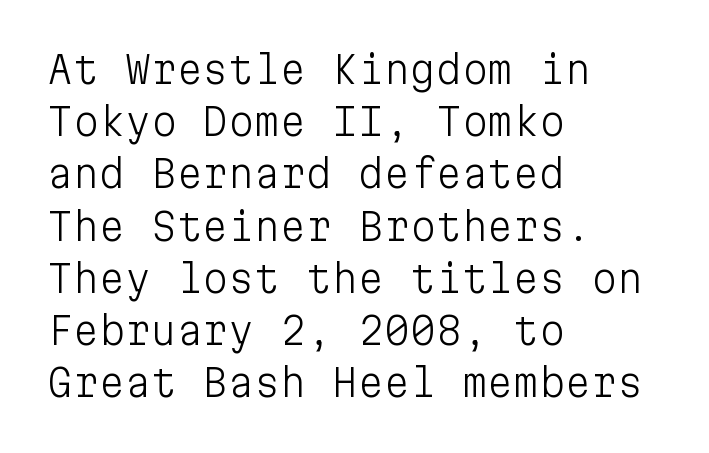
{"serif": "no", "italic": "no", "bold": "no", "weight": "light", "width": "normal", "stroke_contrast": "low", "x_height": "medium", "monospaced": "yes", "underline": "no", "align": "left", "line_spacing": "normal", "line_spacing_ratio": 1.41, "letter_spacing": "normal", "letter_spacing_em": 0.0, "glyph_px": 37}
